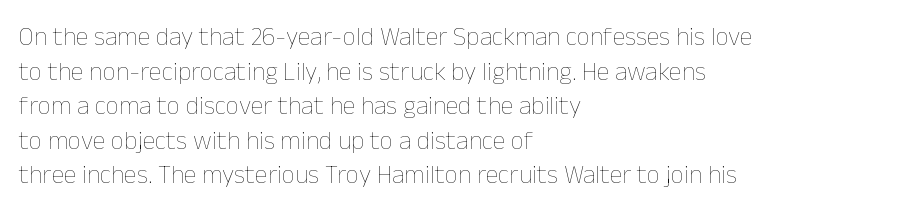
Q: Is the text bold? A: No.
Q: Is the text italic (slanted)? A: No, it is upright.
Q: Is the text underlined? A: No.
Q: How is the paragraph aligned? A: Left-aligned.
Q: Is the spacing between letters normal or unusually wide? A: Normal.
Q: Is the spacing between lines tight, normal or loose? A: Normal.
